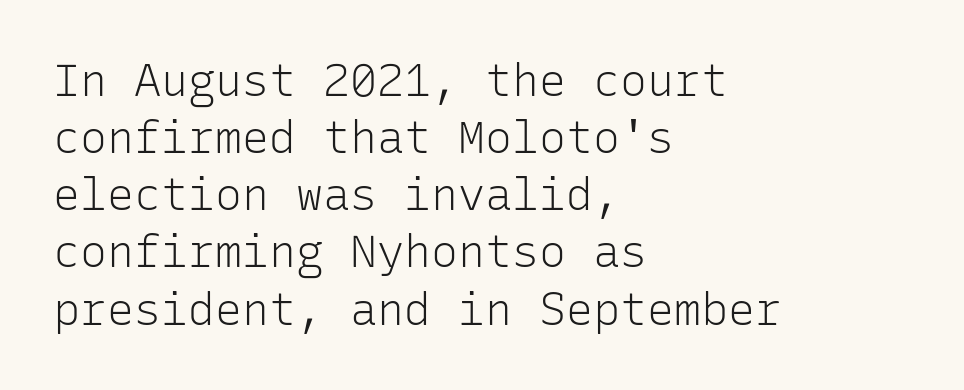
{"serif": "no", "italic": "no", "bold": "no", "weight": "light", "width": "normal", "stroke_contrast": "low", "x_height": "medium", "monospaced": "yes", "underline": "no", "align": "left", "line_spacing": "normal", "line_spacing_ratio": 1.27, "letter_spacing": "normal", "letter_spacing_em": 0.0, "glyph_px": 45}
